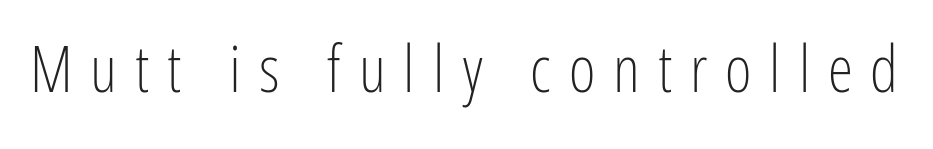
{"serif": "no", "italic": "no", "bold": "no", "weight": "light", "width": "condensed", "stroke_contrast": "low", "x_height": "medium", "monospaced": "no", "underline": "no", "letter_spacing": "wide", "letter_spacing_em": 0.28, "glyph_px": 64}
